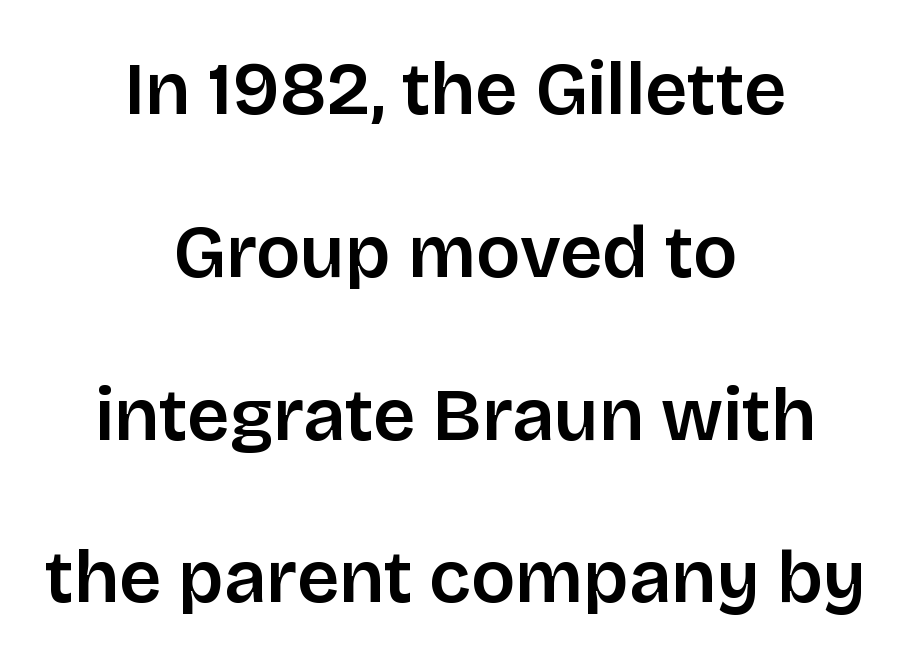
A student would call this center alignment; a typographer would say set centered. The rendering shows plain stroke endings on the letterforms — a sans-serif design. Underlining? Definitely not there. Do the letters lean? They stand straight.
